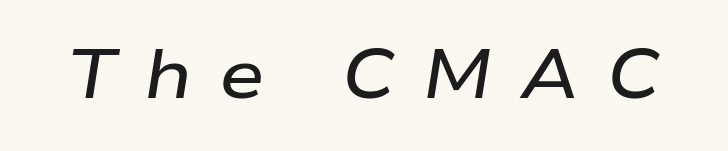
The image shows 69 px semibold, wide type, italic (leaning right); set unusually wide letter spacing (+0.39 em), not underlined; low stroke contrast and a medium x-height.
